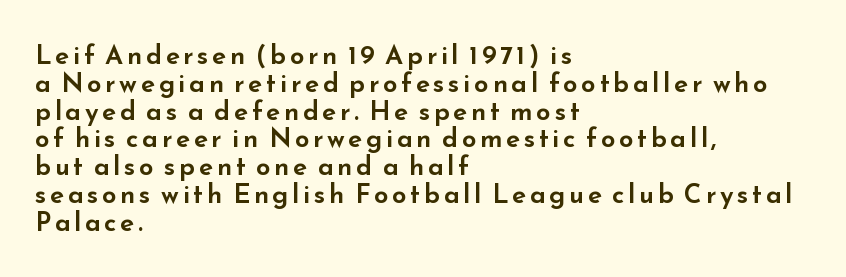
The lines in this sample share a left origin and differ only in where they stop. Rows of type sit shoulder to shoulder in the vertical direction. No word sits above an underline. The typography opts for an upright posture over an oblique one.
